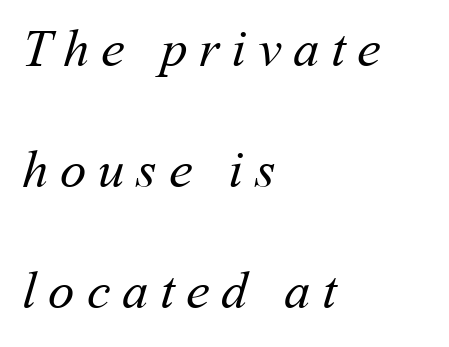
Q: Is the text bold? A: No.
Q: Is the text underlined? A: No.
Q: How is the paragraph aligned? A: Left-aligned.
Q: Is the spacing between letters normal or unusually wide? A: Unusually wide.
Q: Is the spacing between lines tight, normal or loose? A: Loose.
Q: Width (condensed, normal, or wide)? A: Normal.
Q: Stroke contrast? A: Medium.
Q: x-height? A: Medium.
Q: Monospaced? A: No.
